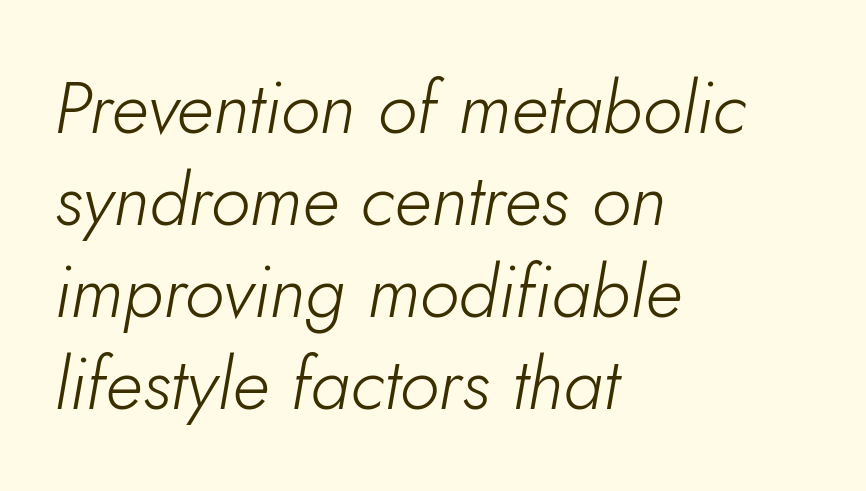
The image shows 73 px light type, italic (leaning right); set left-aligned, normal line spacing (1.26x), normal letter spacing, not underlined; low stroke contrast and a small x-height.
